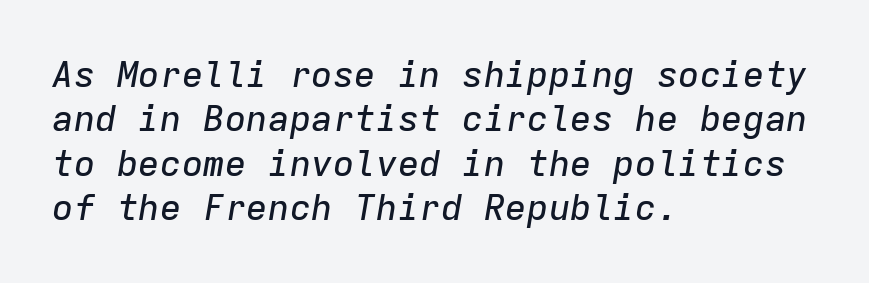
Q: Is the text italic (slanted)? A: Yes, it leans right by about 9 degrees.
Q: Is the text underlined? A: No.
Q: How is the paragraph aligned? A: Left-aligned.
Q: Is the spacing between letters normal or unusually wide? A: Normal.
Q: Width (condensed, normal, or wide)? A: Normal.
Q: Stroke contrast? A: Low.
Q: x-height? A: Medium.
Q: Monospaced? A: Yes.
